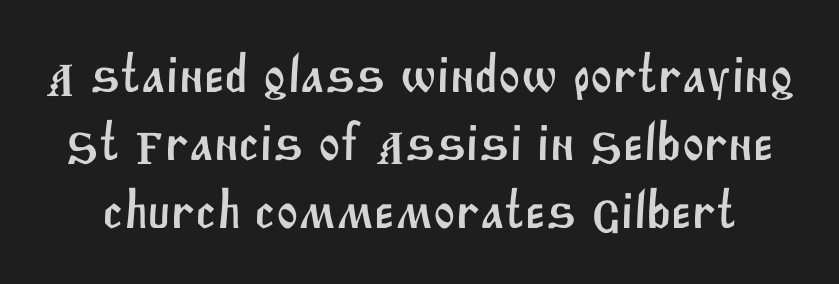
{"serif": "no", "width": "normal", "stroke_contrast": "medium", "x_height": "large", "monospaced": "no", "underline": "no", "line_spacing": "normal", "line_spacing_ratio": 1.28, "letter_spacing": "normal", "letter_spacing_em": 0.0, "glyph_px": 53}
